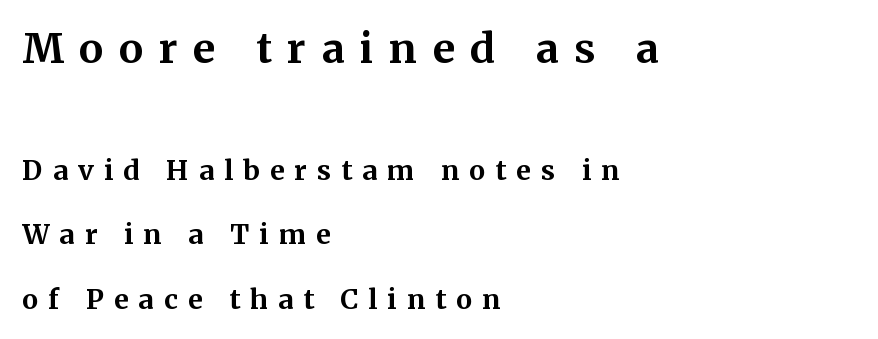
Typesetter's note: full bold, strokes at maximum text heaviness. The letterforms stand isolated, each surrounded by extra space. Reading top to bottom, the characters get smaller at the block break. Descenders are the only things crossing below the line.
